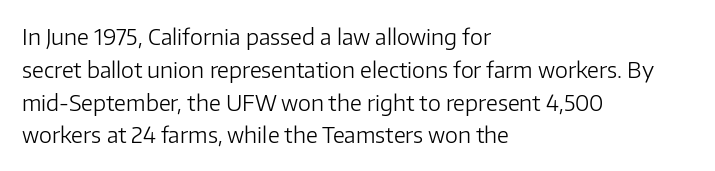
{"italic": "no", "bold": "no", "underline": "no", "align": "left", "line_spacing": "normal", "line_spacing_ratio": 1.49, "letter_spacing": "normal", "letter_spacing_em": 0.0, "glyph_px": 22}
